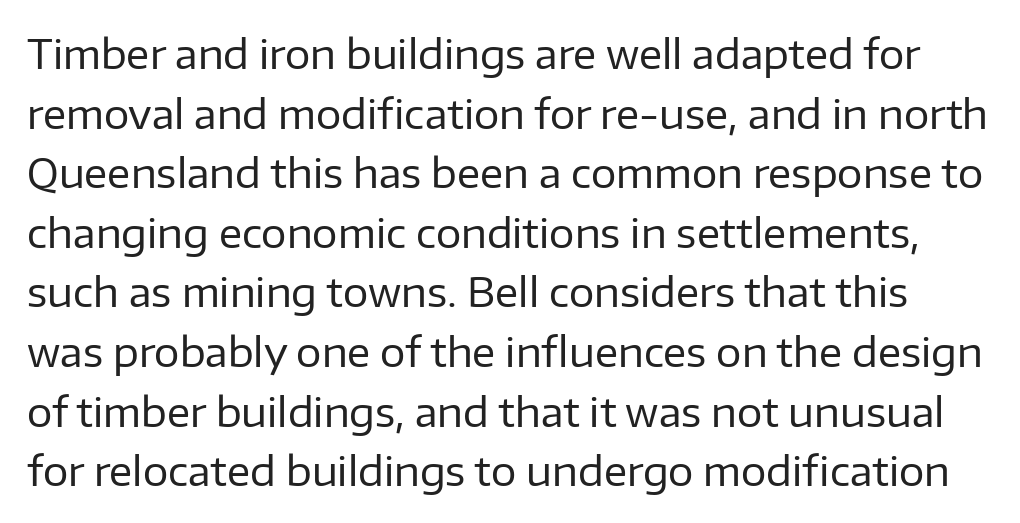
The rendering shows plain stroke endings on the letterforms — a sans-serif design. Each new line begins a customary step beneath the previous one. Beneath every word, the page is bare. No extra tracking has been applied to these lines. Weight: not bold — regular or lighter.
